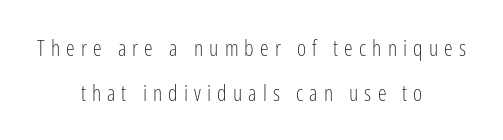
Q: Is the text bold? A: No.
Q: Is the text italic (slanted)? A: No, it is upright.
Q: Is the text underlined? A: No.
Q: How is the paragraph aligned? A: Centered.
Q: Is the spacing between letters normal or unusually wide? A: Unusually wide.
Q: Is the spacing between lines tight, normal or loose? A: Loose.
